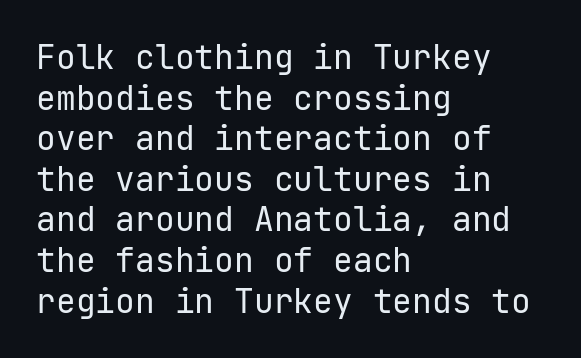
{"serif": "no", "italic": "no", "bold": "no", "weight": "regular", "width": "normal", "stroke_contrast": "low", "x_height": "medium", "monospaced": "yes", "underline": "no", "align": "left", "line_spacing_ratio": 1.23, "letter_spacing": "normal", "letter_spacing_em": 0.0, "glyph_px": 33}
